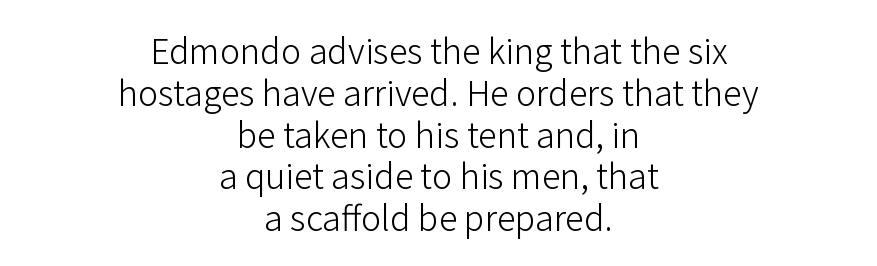
The image shows 34 px light sans-serif type, upright; set centered, line spacing 1.23x, normal letter spacing, not underlined; low stroke contrast and a medium x-height.
